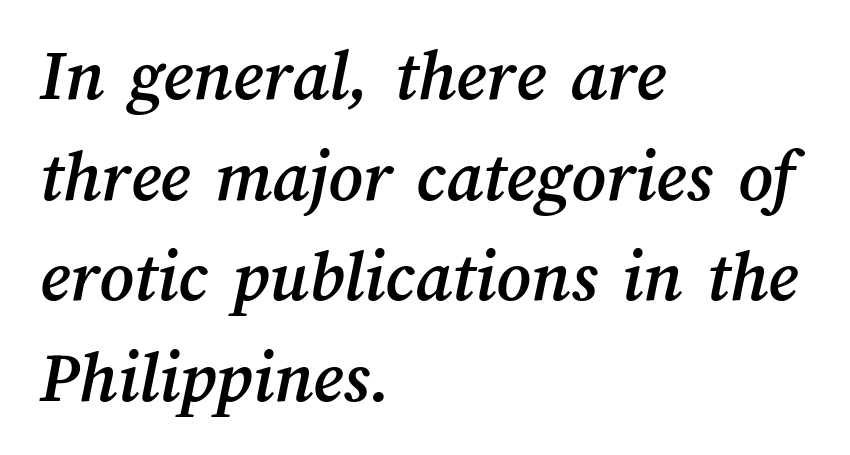
The image shows 74 px text type; set left-aligned, normal line spacing (1.36x), normal letter spacing, not underlined; medium stroke contrast and a medium x-height.
